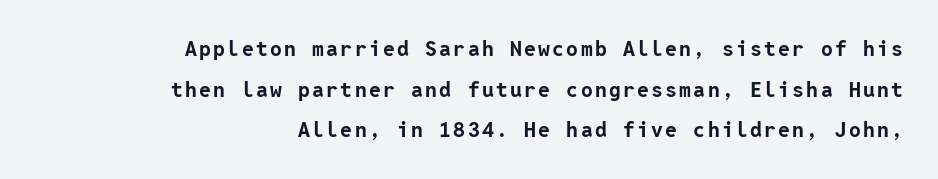
{"italic": "no", "bold": "yes", "underline": "no", "align": "right", "line_spacing": "loose", "line_spacing_ratio": 1.93, "glyph_px": 21}
